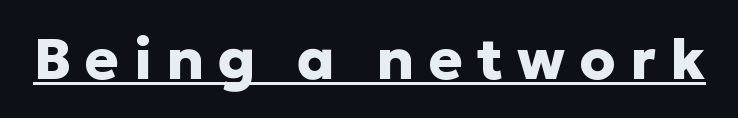
The image shows 57 px heavy sans-serif type, upright; set unusually wide letter spacing (+0.25 em), underlined; low stroke contrast and a medium x-height.
